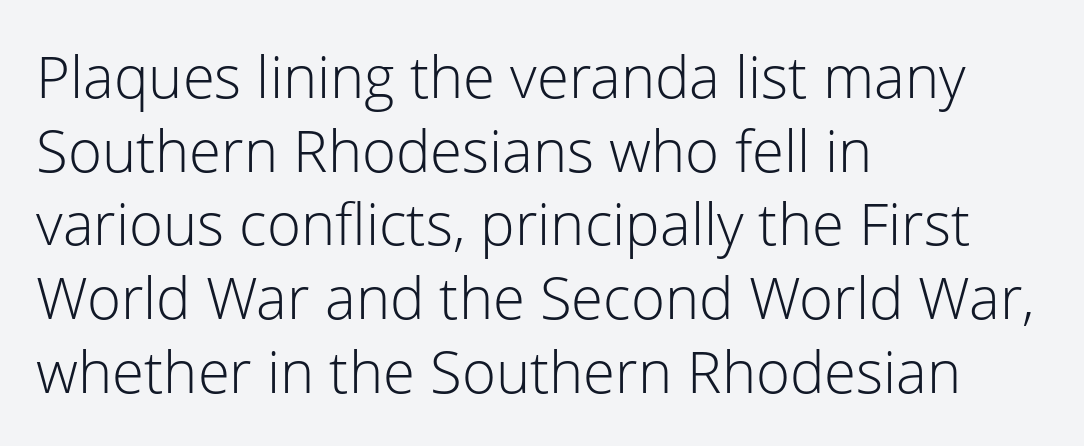
{"serif": "no", "italic": "no", "bold": "no", "weight": "light", "width": "normal", "stroke_contrast": "low", "x_height": "medium", "monospaced": "no", "underline": "no", "align": "left", "line_spacing": "normal", "line_spacing_ratio": 1.27, "letter_spacing": "normal", "letter_spacing_em": 0.0, "glyph_px": 58}
